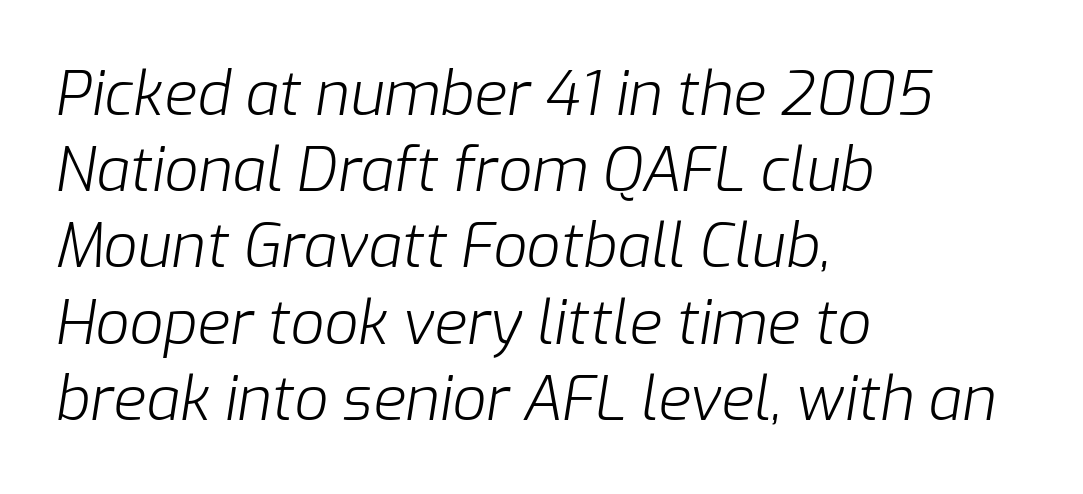
{"italic": "yes", "lean": "right", "slant_degrees": 9, "bold": "no", "weight": "light", "width": "normal", "stroke_contrast": "low", "x_height": "medium", "monospaced": "no", "underline": "no", "align": "left", "line_spacing": "normal", "line_spacing_ratio": 1.27, "letter_spacing": "normal", "letter_spacing_em": 0.0, "glyph_px": 60}
